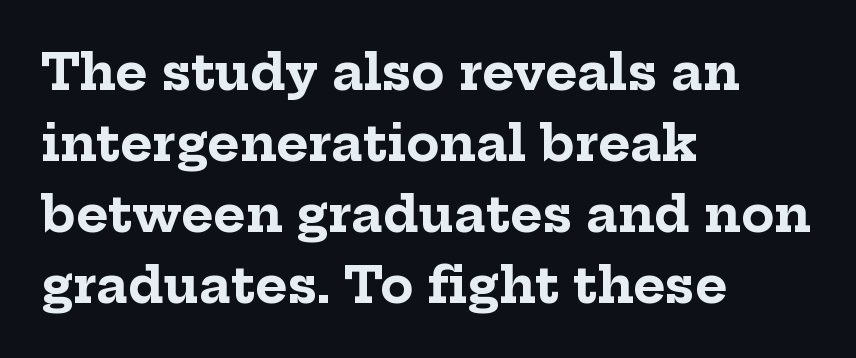
Q: Is the text bold? A: Yes.
Q: Is the text italic (slanted)? A: No, it is upright.
Q: Is the typeface a serif or a sans-serif typeface? A: Serif.
Q: Is the text underlined? A: No.
Q: How is the paragraph aligned? A: Left-aligned.
Q: Is the spacing between letters normal or unusually wide? A: Normal.
Q: Is the spacing between lines tight, normal or loose? A: Normal.
Q: Width (condensed, normal, or wide)? A: Normal.
Q: Stroke contrast? A: Low.
Q: x-height? A: Medium.
Q: Monospaced? A: No.
